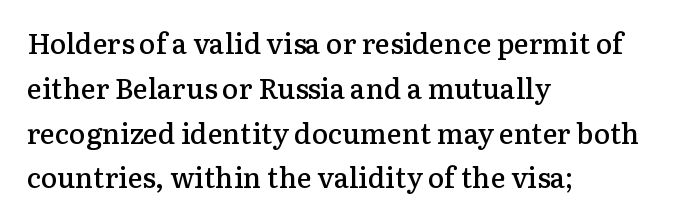
Regular leading. Classification — serif. The axis of the letterforms is exactly vertical. Compared with a centered layout, this one pins lines to the left instead. The letters sit at their default tracking, neither squeezed nor spread. No word sits above an underline.
